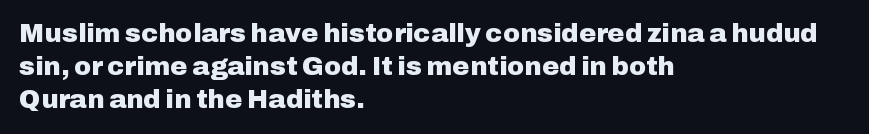
The image shows 26 px bold type, upright; set left-aligned, normal line spacing (1.27x), normal letter spacing, not underlined.
